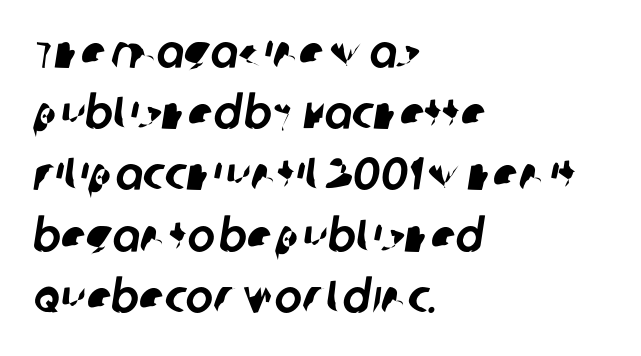
The image shows 46 px sans-serif type; set left-aligned, normal line spacing (1.33x), normal letter spacing, not underlined; low stroke contrast and a large x-height.
